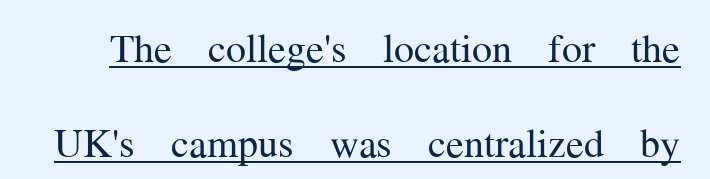
Q: Is the text bold? A: No.
Q: Is the text italic (slanted)? A: No, it is upright.
Q: Is the typeface a serif or a sans-serif typeface? A: Serif.
Q: Is the text underlined? A: Yes.
Q: Is the spacing between letters normal or unusually wide? A: Normal.
Q: Is the spacing between lines tight, normal or loose? A: Loose.
Q: Width (condensed, normal, or wide)? A: Normal.
Q: Stroke contrast? A: Medium.
Q: x-height? A: Medium.
Q: Monospaced? A: No.
